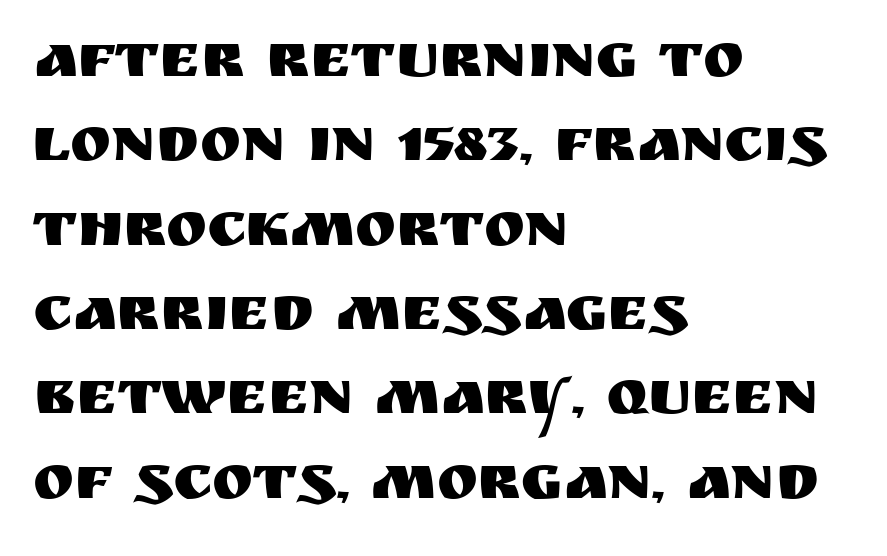
Short note: letters normally spaced. Nothing sits at the stroke ends, so this counts as sans-serif. In CSS terms this would be text-align: left. A typesetter would call this proportional, since set widths differ per character. The leading is moderate, giving the passage an even texture.
